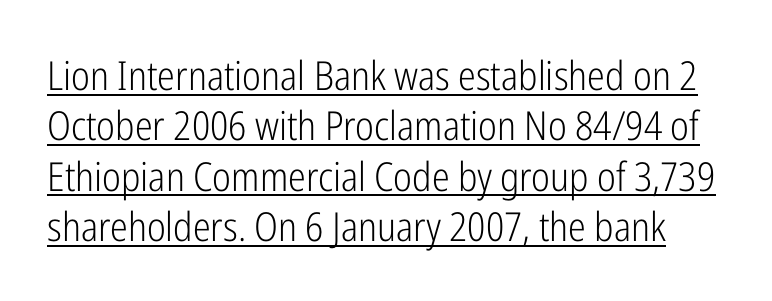
The image shows 40 px light, condensed sans-serif type, upright; set normal line spacing (1.26x), normal letter spacing, underlined; low stroke contrast and a medium x-height.
